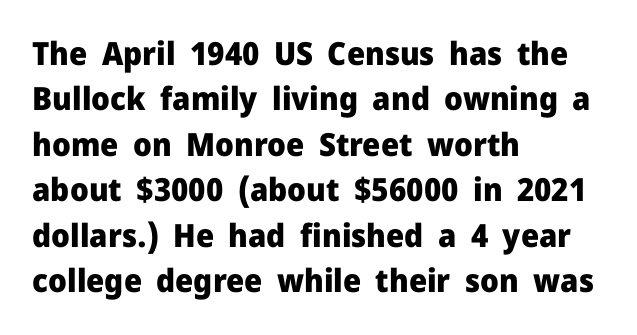
The image shows 32 px heavy sans-serif type, upright; set left-aligned, normal line spacing (1.42x), normal letter spacing, not underlined; low stroke contrast and a medium x-height.
